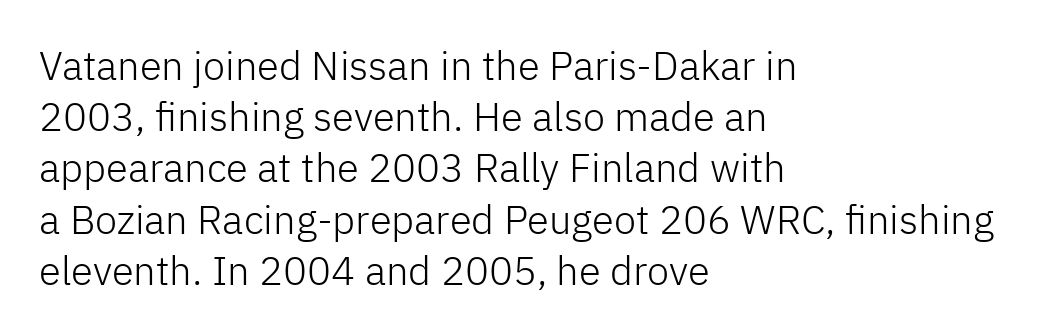
Q: Is the text bold? A: No.
Q: Is the text italic (slanted)? A: No, it is upright.
Q: Is the typeface a serif or a sans-serif typeface? A: Sans-serif.
Q: Is the text underlined? A: No.
Q: How is the paragraph aligned? A: Left-aligned.
Q: Is the spacing between letters normal or unusually wide? A: Normal.
Q: Is the spacing between lines tight, normal or loose? A: Normal.
Q: Width (condensed, normal, or wide)? A: Normal.
Q: Stroke contrast? A: Low.
Q: x-height? A: Medium.
Q: Monospaced? A: No.
